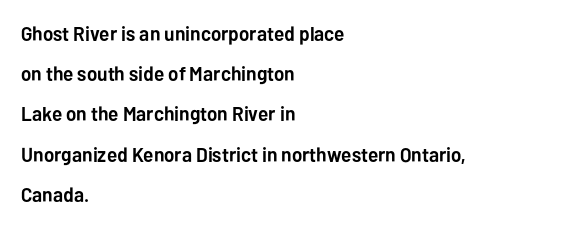
A typesetter would mark this as roman, not italic. Vertical spacing — loose. Caption: bold face, heavy strokes. Unmarked baselines from the first word to the last.
